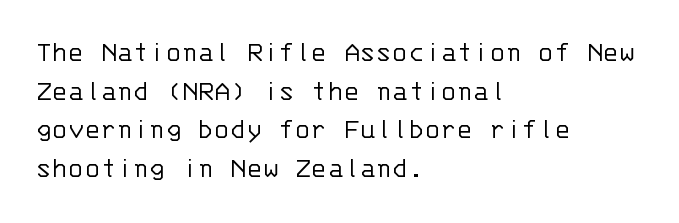
{"serif": "no", "italic": "no", "bold": "no", "weight": "light", "width": "normal", "stroke_contrast": "low", "x_height": "large", "monospaced": "yes", "underline": "no", "align": "left", "line_spacing": "normal", "line_spacing_ratio": 1.29, "letter_spacing": "normal", "letter_spacing_em": 0.0, "glyph_px": 30}
